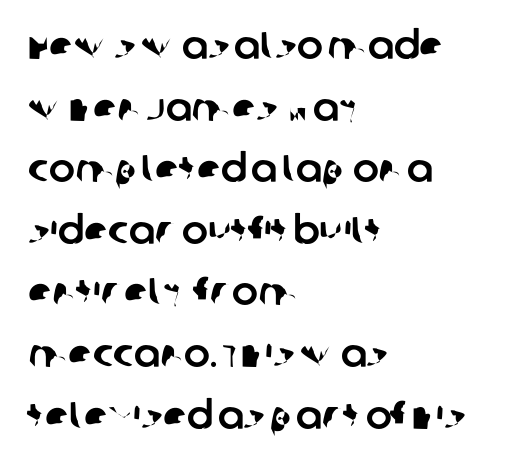
The image shows 39 px sans-serif type; set left-aligned, normal line spacing (1.58x), normal letter spacing, not underlined; low stroke contrast and a large x-height.
